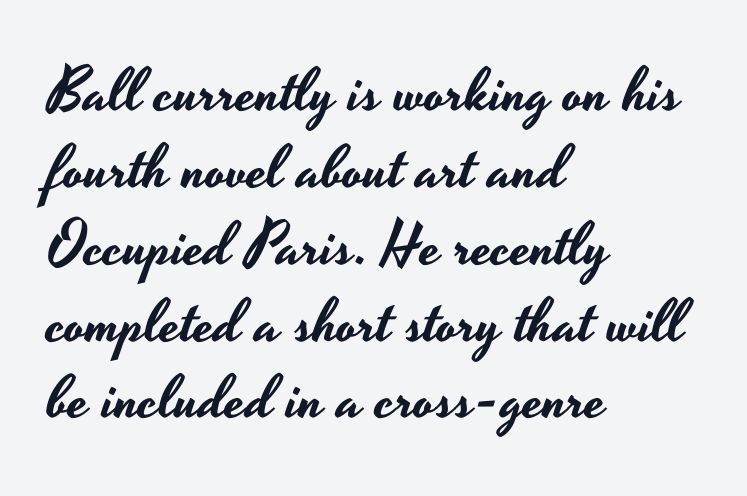
{"serif": "no", "width": "wide", "stroke_contrast": "low", "x_height": "small", "monospaced": "no", "underline": "no", "align": "left", "line_spacing": "normal", "line_spacing_ratio": 1.26, "letter_spacing": "normal", "letter_spacing_em": 0.0, "glyph_px": 61}
